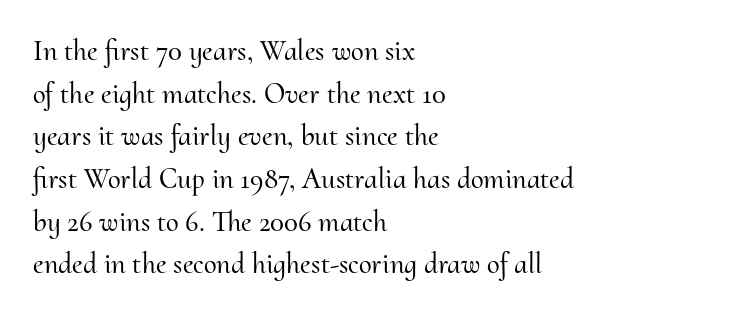
{"serif": "yes", "italic": "no", "width": "normal", "stroke_contrast": "medium", "x_height": "small", "monospaced": "no", "underline": "no", "align": "left", "line_spacing": "normal", "line_spacing_ratio": 1.47, "letter_spacing": "normal", "letter_spacing_em": 0.0, "glyph_px": 29}
